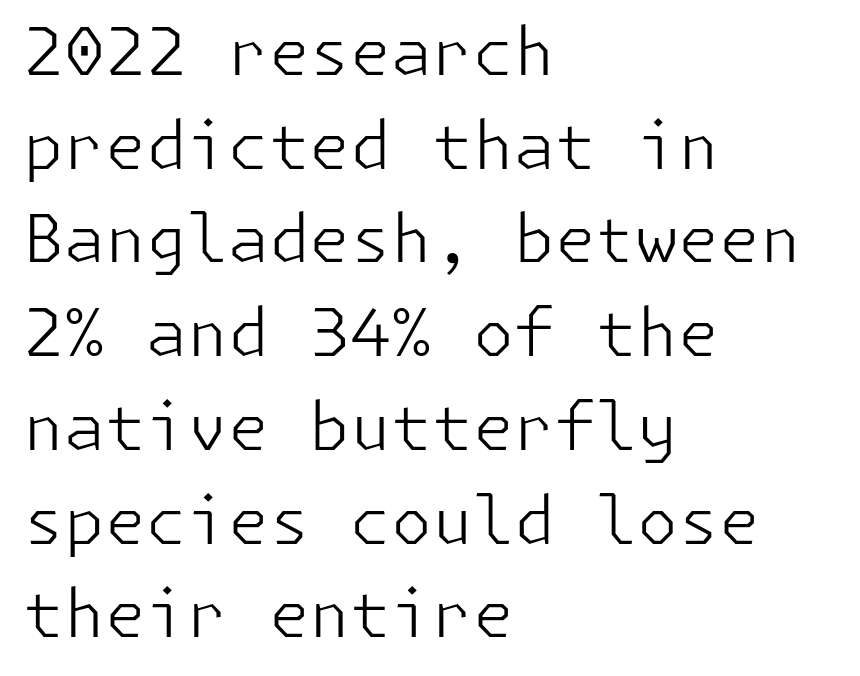
{"serif": "no", "italic": "no", "bold": "no", "weight": "light", "width": "normal", "stroke_contrast": "low", "x_height": "medium", "underline": "no", "align": "left", "line_spacing": "normal", "line_spacing_ratio": 1.42, "letter_spacing": "normal", "letter_spacing_em": 0.0, "glyph_px": 66}
